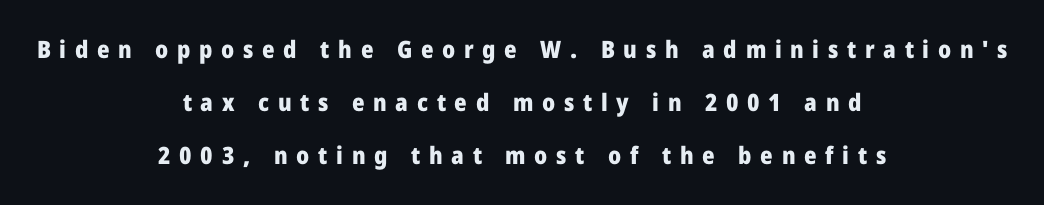
This block would shrink considerably if given ordinary leading; it's expanded now. Just letters on the line, the space beneath them empty. Heavy, bold letterforms. The line texture is sparse and dotted thanks to wide tracking. Ordinary non-slanted type is in use. A centered setting, common on invitations and titles, is used for this passage.
